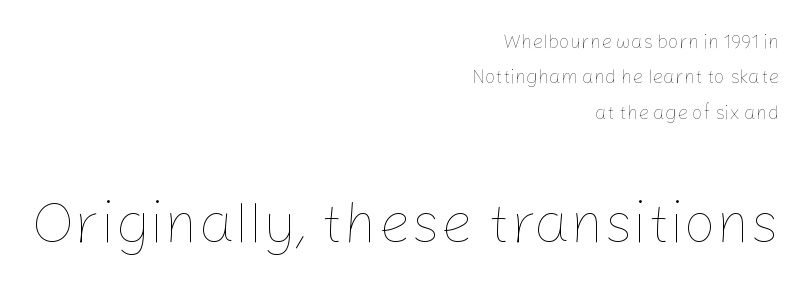
Which of the two is more prominent by size? The second, at the bottom. Descenders are the only things crossing below the line. Posture: straight, roman, zero tilt. The rendering anchors every line to the right-hand side. Each letter keeps its own natural width here, so spacing adapts to shape. The typesetting does not lean heavy: it is not bold.
